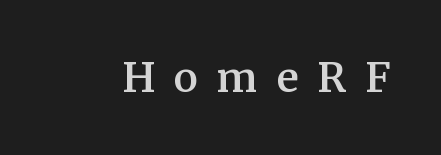
Q: Is the text bold? A: Semi-bold.
Q: Is the text italic (slanted)? A: No, it is upright.
Q: Is the typeface a serif or a sans-serif typeface? A: Serif.
Q: Is the text underlined? A: No.
Q: Is the spacing between letters normal or unusually wide? A: Unusually wide.
Q: Width (condensed, normal, or wide)? A: Normal.
Q: Stroke contrast? A: Medium.
Q: x-height? A: Medium.
Q: Monospaced? A: No.
